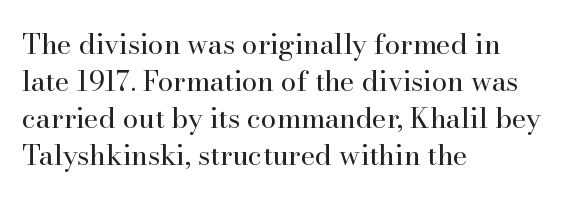
Q: Is the text bold? A: No.
Q: Is the text italic (slanted)? A: No, it is upright.
Q: Is the typeface a serif or a sans-serif typeface? A: Serif.
Q: Is the text underlined? A: No.
Q: How is the paragraph aligned? A: Left-aligned.
Q: Is the spacing between letters normal or unusually wide? A: Normal.
Q: Is the spacing between lines tight, normal or loose? A: Normal.
Q: Width (condensed, normal, or wide)? A: Normal.
Q: Stroke contrast? A: High.
Q: x-height? A: Small.
Q: Monospaced? A: No.
